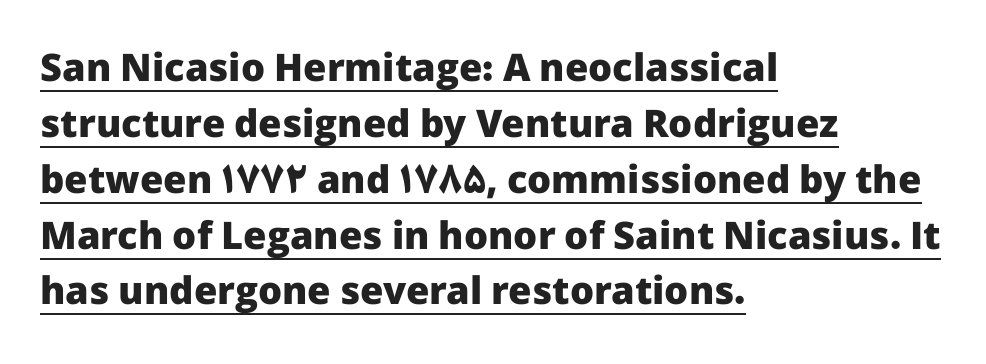
{"serif": "no", "italic": "no", "bold": "yes", "weight": "heavy", "width": "normal", "stroke_contrast": "low", "x_height": "medium", "monospaced": "no", "underline": "yes", "align": "left", "line_spacing": "normal", "line_spacing_ratio": 1.47, "letter_spacing": "normal", "letter_spacing_em": 0.0, "glyph_px": 38}
